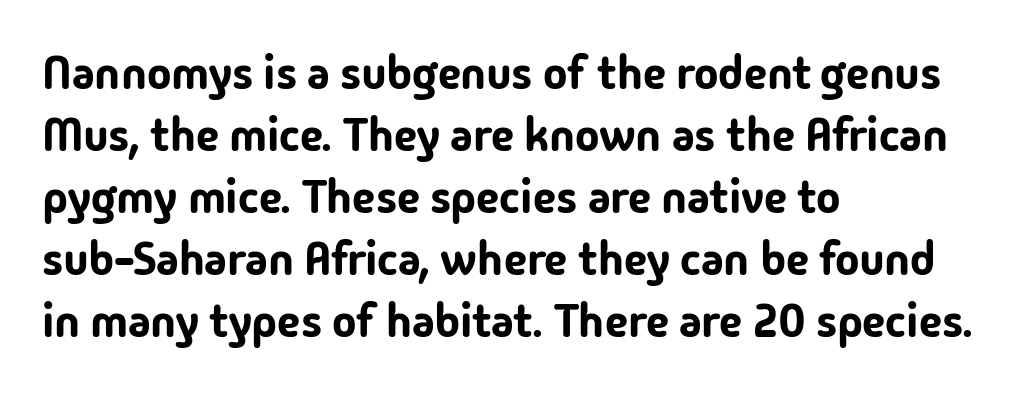
{"serif": "no", "italic": "no", "width": "normal", "stroke_contrast": "low", "x_height": "medium", "monospaced": "no", "underline": "no", "align": "left", "line_spacing": "normal", "line_spacing_ratio": 1.35, "letter_spacing": "normal", "letter_spacing_em": 0.0, "glyph_px": 46}
